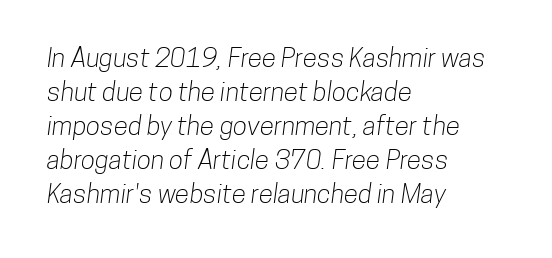
Q: Is the text underlined? A: No.
Q: How is the paragraph aligned? A: Left-aligned.
Q: Is the spacing between letters normal or unusually wide? A: Normal.
Q: Is the spacing between lines tight, normal or loose? A: Normal.
